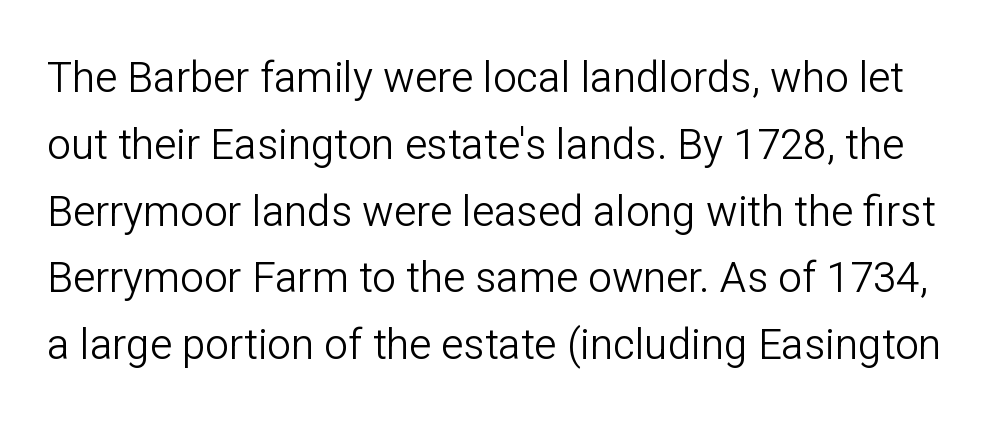
{"serif": "no", "italic": "no", "bold": "no", "weight": "light", "width": "normal", "stroke_contrast": "low", "x_height": "medium", "monospaced": "no", "underline": "no", "line_spacing": "normal", "line_spacing_ratio": 1.59, "letter_spacing": "normal", "letter_spacing_em": 0.0, "glyph_px": 42}
